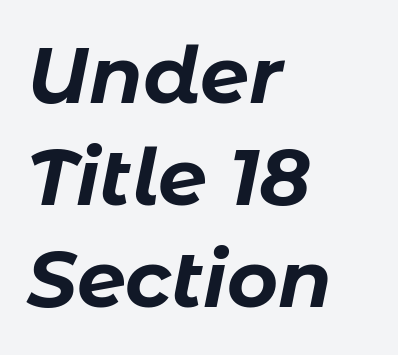
The image shows 78 px bold type, italic (leaning right); set left-aligned, normal line spacing (1.31x), normal letter spacing, not underlined; low stroke contrast and a medium x-height.
